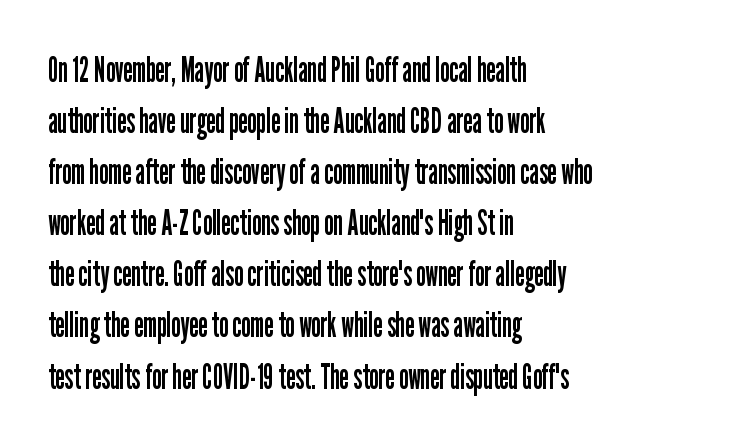
The rendering uses natural spacing where letterforms have individual widths. Glyph-to-glyph distance matches everyday printed text. The typeface has the unassuming heft of standard copy or less. No feet cap the strokes, marking this as sans-serif type.
